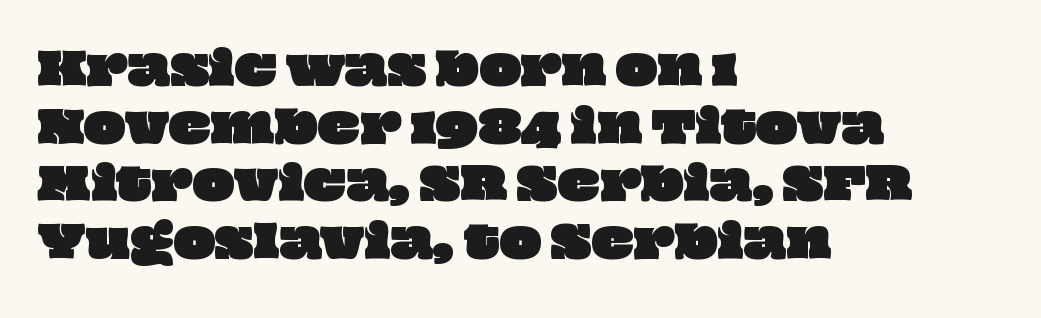
{"width": "wide", "stroke_contrast": "low", "x_height": "large", "monospaced": "no", "underline": "no", "align": "left", "line_spacing": "normal", "line_spacing_ratio": 1.31, "letter_spacing": "normal", "letter_spacing_em": 0.0, "glyph_px": 44}
